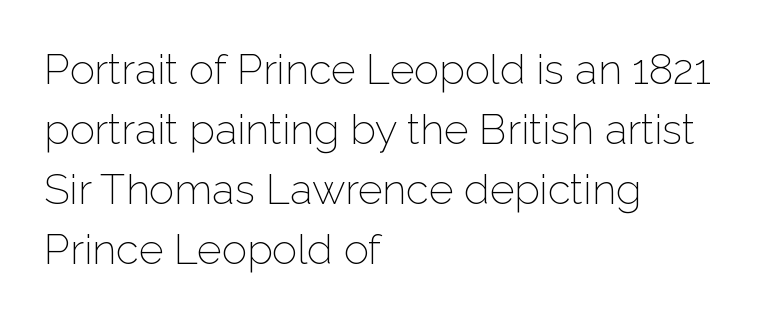
The image shows 42 px light sans-serif type, upright; set left-aligned, normal line spacing (1.43x), normal letter spacing, not underlined; low stroke contrast and a medium x-height.
